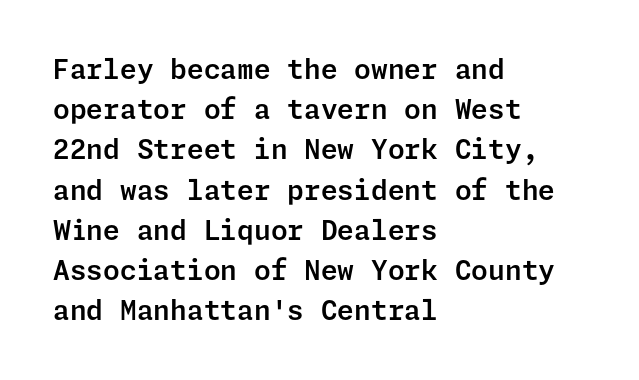
Summary of vertical rhythm: regular, with standard interline spacing. No italicization has been applied; the sample stays upright. One-word summary of the alignment: left. The line texture is even and compact thanks to regular tracking. The space directly below the letters is spotless.
